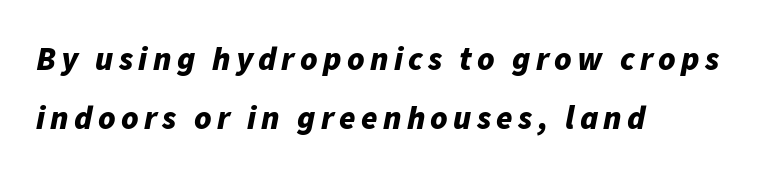
It's the slanting kind of type. Line beginnings align vertically; line endings do not. Unmarked baselines from the first word to the last. A typesetter would call this proportional, since set widths differ per character.
